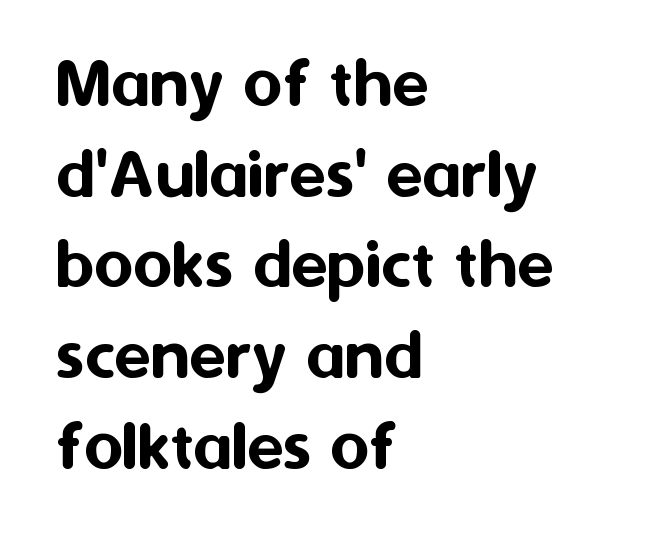
Q: Is the text italic (slanted)? A: No, it is upright.
Q: Is the typeface a serif or a sans-serif typeface? A: Sans-serif.
Q: Is the text underlined? A: No.
Q: How is the paragraph aligned? A: Left-aligned.
Q: Is the spacing between letters normal or unusually wide? A: Normal.
Q: Width (condensed, normal, or wide)? A: Normal.
Q: Stroke contrast? A: Medium.
Q: x-height? A: Medium.
Q: Monospaced? A: No.
